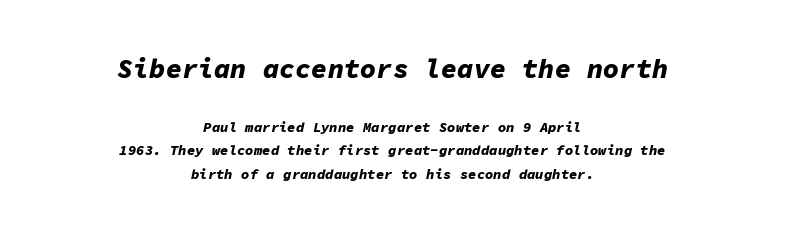
{"italic": "yes", "lean": "right", "slant_degrees": 11, "bold": "yes", "underline": "no", "align": "center", "line_spacing": "normal", "line_spacing_ratio": 1.68, "letter_spacing": "normal", "letter_spacing_em": 0.0, "larger_block": "first", "size_ratio": 1.93, "glyph_px": 27}
